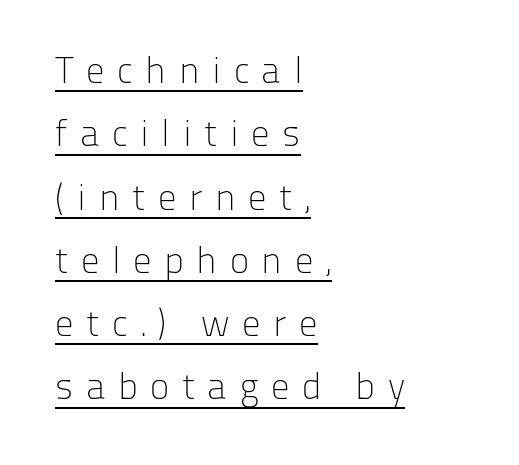
The image shows 37 px light sans-serif type, upright; set left-aligned, line spacing 1.71x, unusually wide letter spacing (+0.34 em), underlined; low stroke contrast and a medium x-height.
